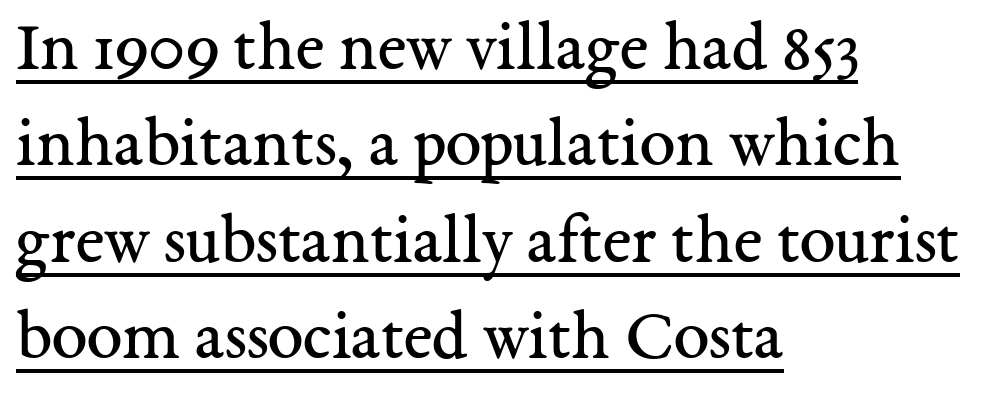
The image shows 72 px regular-weight serif type, upright; set left-aligned, normal line spacing (1.34x), normal letter spacing, underlined; medium stroke contrast and a medium x-height.
